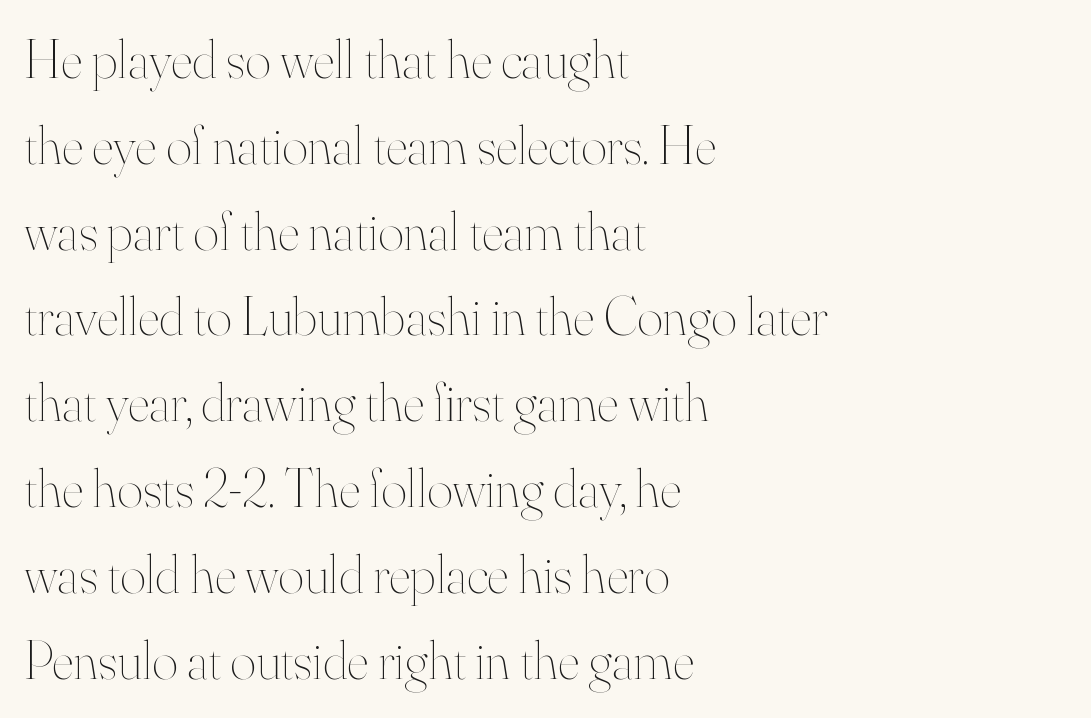
Q: Is the text bold? A: No.
Q: Is the text italic (slanted)? A: No, it is upright.
Q: Is the text underlined? A: No.
Q: How is the paragraph aligned? A: Left-aligned.
Q: Is the spacing between letters normal or unusually wide? A: Normal.
Q: Is the spacing between lines tight, normal or loose? A: Normal.
Q: Width (condensed, normal, or wide)? A: Normal.
Q: Stroke contrast? A: High.
Q: x-height? A: Small.
Q: Monospaced? A: No.
